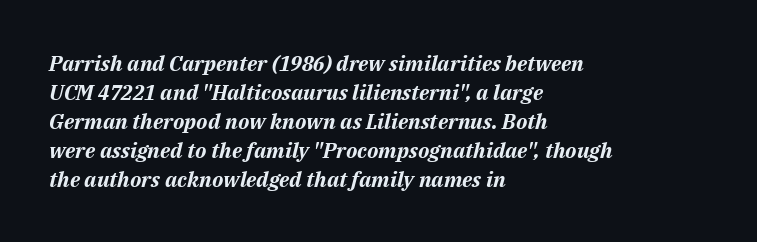
The image shows 21 px bold type, italic (leaning right); set left-aligned, normal line spacing (1.38x), normal letter spacing, not underlined.
